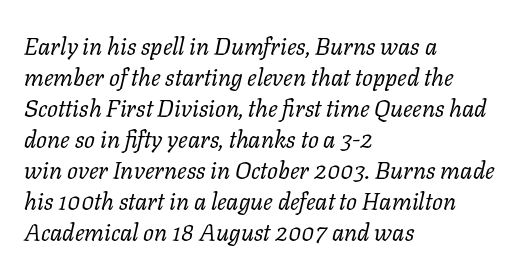
{"italic": "yes", "lean": "right", "slant_degrees": 11, "bold": "no", "underline": "no", "align": "left", "line_spacing": "normal", "line_spacing_ratio": 1.29, "letter_spacing": "normal", "letter_spacing_em": 0.0, "glyph_px": 24}
